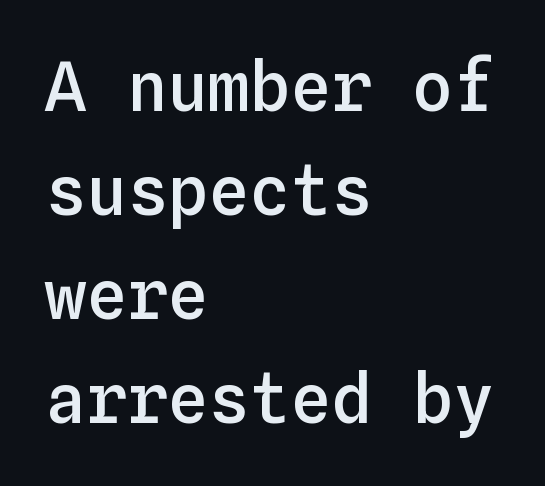
Q: Is the text bold? A: Semi-bold.
Q: Is the text italic (slanted)? A: No, it is upright.
Q: Is the text underlined? A: No.
Q: How is the paragraph aligned? A: Left-aligned.
Q: Is the spacing between letters normal or unusually wide? A: Normal.
Q: Is the spacing between lines tight, normal or loose? A: Normal.
Q: Width (condensed, normal, or wide)? A: Normal.
Q: Stroke contrast? A: Low.
Q: x-height? A: Medium.
Q: Monospaced? A: Yes.
